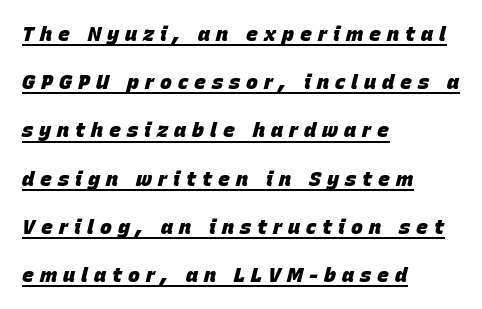
Q: Is the text bold? A: Yes.
Q: Is the text italic (slanted)? A: Yes, it leans right by about 15 degrees.
Q: Is the text underlined? A: Yes.
Q: How is the paragraph aligned? A: Left-aligned.
Q: Is the spacing between letters normal or unusually wide? A: Unusually wide.
Q: Is the spacing between lines tight, normal or loose? A: Loose.
